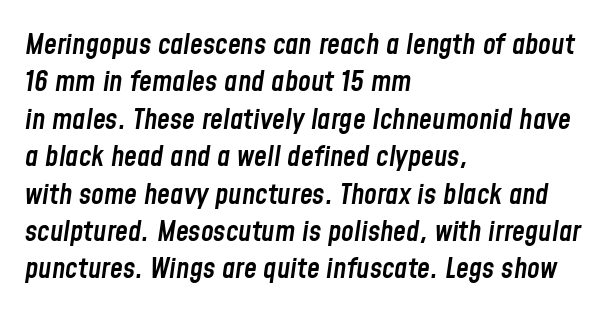
{"italic": "yes", "lean": "right", "slant_degrees": 8, "bold": "semi", "weight": "semibold", "width": "condensed", "stroke_contrast": "low", "x_height": "medium", "monospaced": "no", "underline": "no", "align": "left", "line_spacing": "normal", "line_spacing_ratio": 1.29, "letter_spacing": "normal", "letter_spacing_em": 0.0, "glyph_px": 29}
